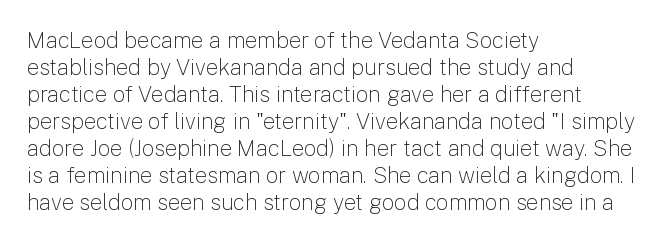
Beneath every word, the page is bare. The lettering holds an erect, upright posture throughout. Caption: face not bold, strokes unweighted. The gaps between neighbouring characters are ordinary and unremarkable.
